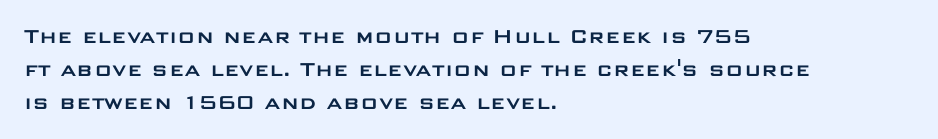
Q: Is the text italic (slanted)? A: No, it is upright.
Q: Is the text underlined? A: No.
Q: How is the paragraph aligned? A: Left-aligned.
Q: Is the spacing between letters normal or unusually wide? A: Normal.
Q: Is the spacing between lines tight, normal or loose? A: Normal.
